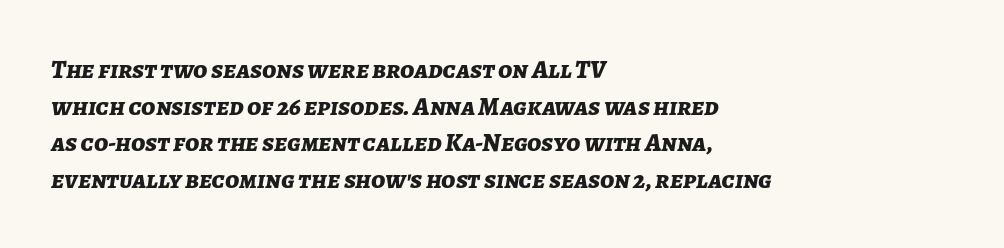
Q: Is the text bold? A: Yes.
Q: Is the text italic (slanted)? A: Yes, it leans right by about 7 degrees.
Q: Is the text underlined? A: No.
Q: How is the paragraph aligned? A: Left-aligned.
Q: Is the spacing between letters normal or unusually wide? A: Normal.
Q: Is the spacing between lines tight, normal or loose? A: Normal.
